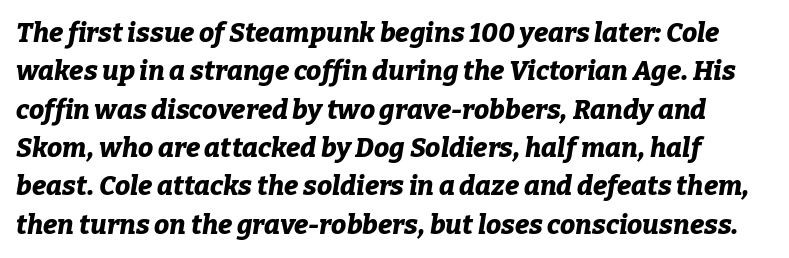
The image shows 27 px bold type, italic (leaning right); set normal line spacing (1.42x), normal letter spacing, not underlined.
